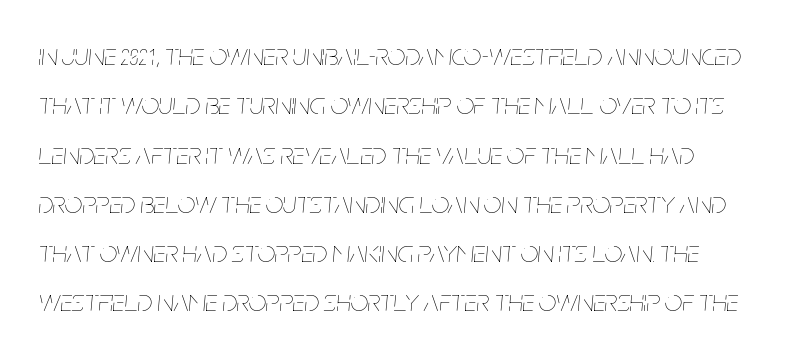
Q: Is the text bold? A: No.
Q: Is the text italic (slanted)? A: Yes, it leans right by about 5 degrees.
Q: Is the text underlined? A: No.
Q: How is the paragraph aligned? A: Left-aligned.
Q: Is the spacing between letters normal or unusually wide? A: Normal.
Q: Is the spacing between lines tight, normal or loose? A: Normal.
Q: Width (condensed, normal, or wide)? A: Condensed.
Q: Stroke contrast? A: Low.
Q: x-height? A: Large.
Q: Monospaced? A: No.
